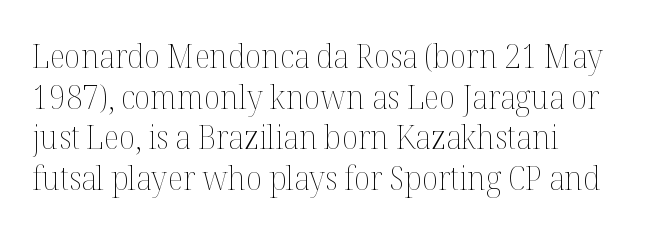
{"italic": "no", "bold": "no", "weight": "thin", "width": "normal", "stroke_contrast": "medium", "x_height": "medium", "monospaced": "no", "underline": "no", "line_spacing_ratio": 1.23, "letter_spacing": "normal", "letter_spacing_em": 0.0, "glyph_px": 33}
